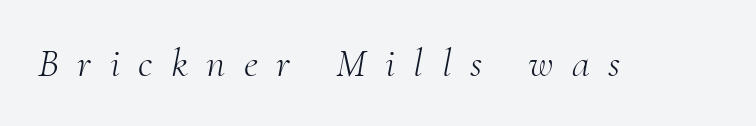
The image shows 41 px light serif type, italic (leaning right); set unusually wide letter spacing (+0.45 em), not underlined; medium stroke contrast and a small x-height.
